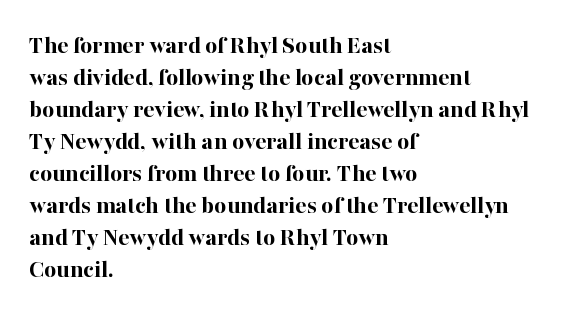
Alignment: flush left. A clean baseline with only descenders dipping below it. Vertical strokes here are truly vertical. Every letter is thick-stroked: bold, no question. A typesetter would call this zero additional tracking.
